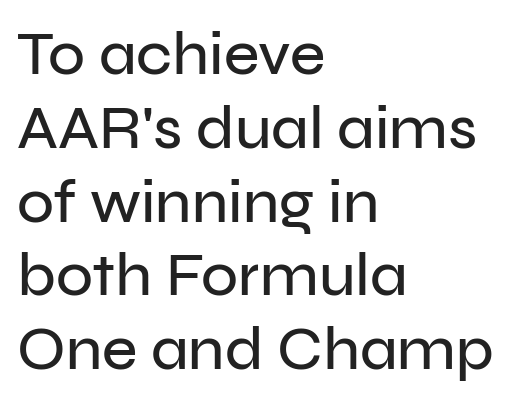
Caption: multi-line text, flush left, ragged right. This sample uses a sans-serif face. The glyphs are unaccompanied by any horizontal stroke below them. Standard letterfit; no display-style spreading of the glyphs.
